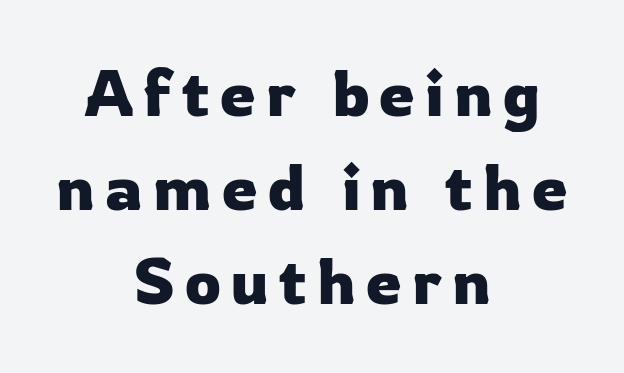
Q: Is the text italic (slanted)? A: No, it is upright.
Q: Is the typeface a serif or a sans-serif typeface? A: Sans-serif.
Q: Is the text underlined? A: No.
Q: How is the paragraph aligned? A: Centered.
Q: Is the spacing between lines tight, normal or loose? A: Normal.
Q: Width (condensed, normal, or wide)? A: Normal.
Q: Stroke contrast? A: Low.
Q: x-height? A: Medium.
Q: Monospaced? A: No.
